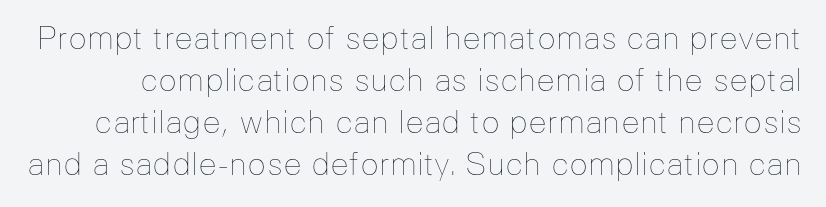
Q: Is the text bold? A: No.
Q: Is the text italic (slanted)? A: No, it is upright.
Q: Is the text underlined? A: No.
Q: Is the spacing between letters normal or unusually wide? A: Normal.
Q: Is the spacing between lines tight, normal or loose? A: Normal.
Q: Width (condensed, normal, or wide)? A: Normal.
Q: Stroke contrast? A: Low.
Q: x-height? A: Medium.
Q: Monospaced? A: No.
